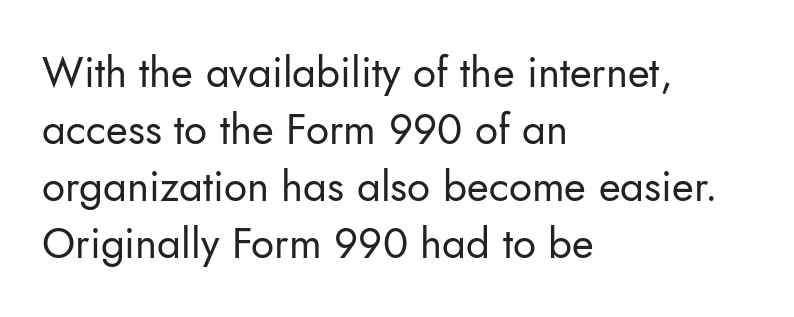
Q: Is the text bold? A: No.
Q: Is the text italic (slanted)? A: No, it is upright.
Q: Is the typeface a serif or a sans-serif typeface? A: Sans-serif.
Q: Is the text underlined? A: No.
Q: How is the paragraph aligned? A: Left-aligned.
Q: Is the spacing between letters normal or unusually wide? A: Normal.
Q: Is the spacing between lines tight, normal or loose? A: Normal.
Q: Width (condensed, normal, or wide)? A: Normal.
Q: Stroke contrast? A: Low.
Q: x-height? A: Small.
Q: Monospaced? A: No.
